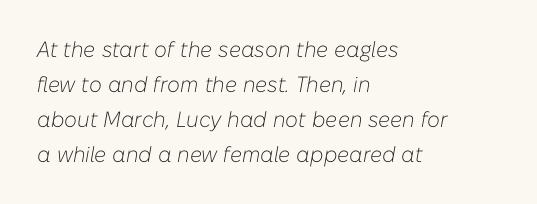
Q: Is the text bold? A: No.
Q: Is the text italic (slanted)? A: Yes, it leans right by about 10 degrees.
Q: Is the text underlined? A: No.
Q: How is the paragraph aligned? A: Left-aligned.
Q: Is the spacing between letters normal or unusually wide? A: Normal.
Q: Is the spacing between lines tight, normal or loose? A: Normal.
